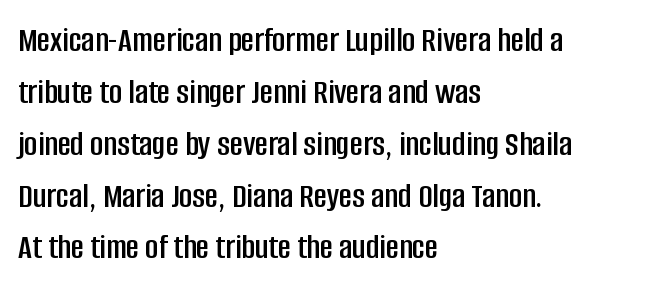
Q: Is the text italic (slanted)? A: No, it is upright.
Q: Is the typeface a serif or a sans-serif typeface? A: Sans-serif.
Q: Is the text underlined? A: No.
Q: How is the paragraph aligned? A: Left-aligned.
Q: Is the spacing between letters normal or unusually wide? A: Normal.
Q: Is the spacing between lines tight, normal or loose? A: Normal.
Q: Width (condensed, normal, or wide)? A: Condensed.
Q: Stroke contrast? A: Low.
Q: x-height? A: Large.
Q: Monospaced? A: No.
